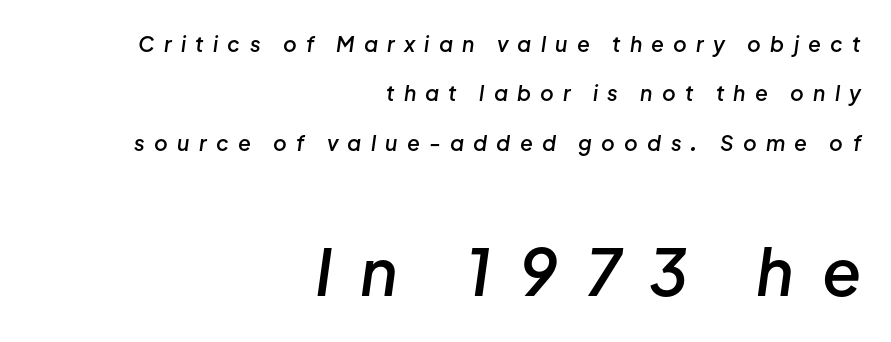
The image shows 64 px semibold type, italic (leaning right); set right-aligned, loose line spacing (2.35x), unusually wide letter spacing (+0.44 em), not underlined; the second (bottom) block is 3.05x larger; low stroke contrast and a medium x-height.
